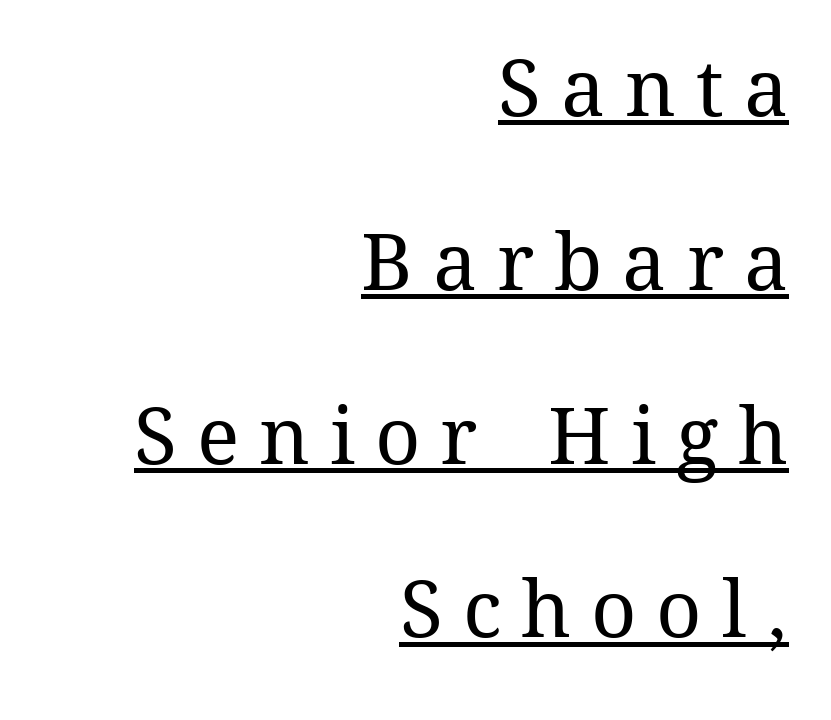
Q: Is the text bold? A: No.
Q: Is the text italic (slanted)? A: No, it is upright.
Q: Is the text underlined? A: Yes.
Q: How is the paragraph aligned? A: Right-aligned.
Q: Is the spacing between letters normal or unusually wide? A: Unusually wide.
Q: Is the spacing between lines tight, normal or loose? A: Loose.
Q: Width (condensed, normal, or wide)? A: Normal.
Q: Stroke contrast? A: Medium.
Q: x-height? A: Medium.
Q: Monospaced? A: No.
